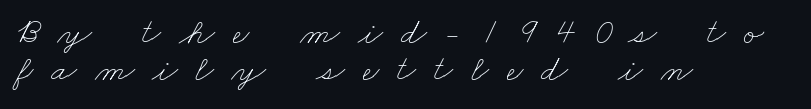
In CSS terms this would be text-align: left. The horizontal fit of the characters is loose and conspicuously gappy. Unbolded letterforms with no extra heft. The line-height multiplier appears low, near solid setting.
